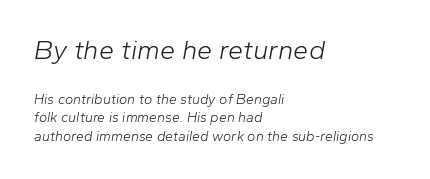
The image shows 27 px text type, italic (leaning right); set left-aligned, normal line spacing (1.31x), normal letter spacing, not underlined; the first (top) block is 1.93x larger.
